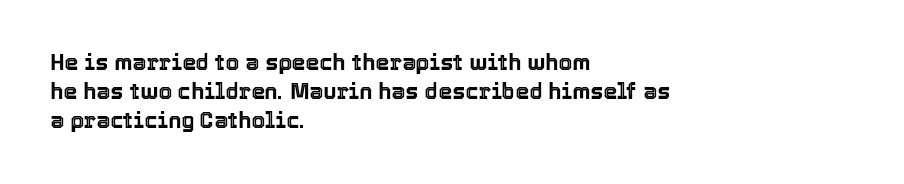
{"italic": "no", "underline": "no", "align": "left", "line_spacing": "normal", "line_spacing_ratio": 1.32, "letter_spacing": "normal", "letter_spacing_em": 0.0, "glyph_px": 22}
